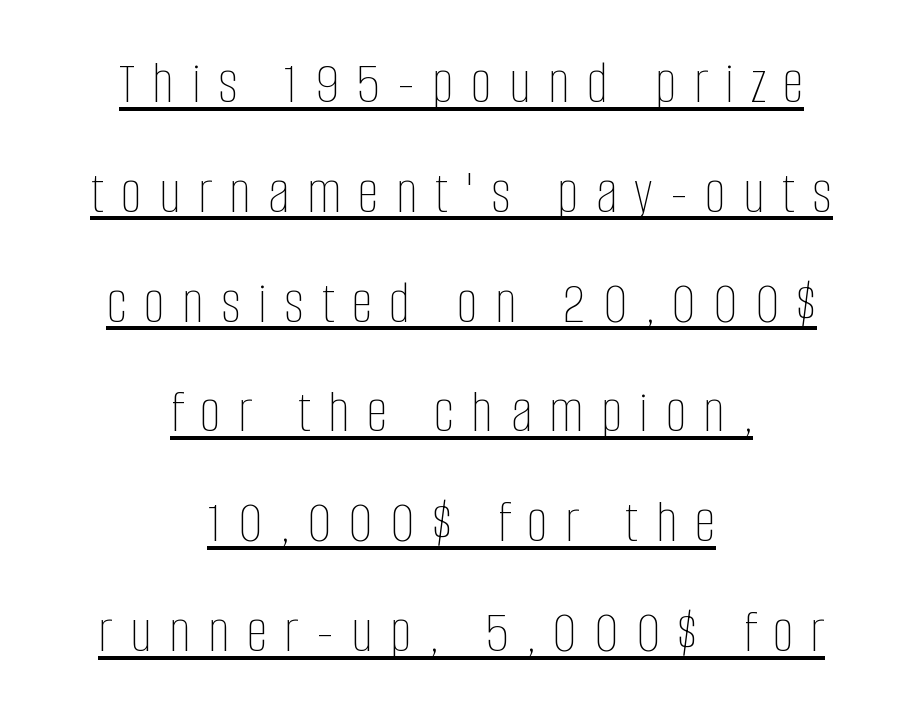
Q: Is the text bold? A: No.
Q: Is the text italic (slanted)? A: No, it is upright.
Q: Is the text underlined? A: Yes.
Q: How is the paragraph aligned? A: Centered.
Q: Is the spacing between letters normal or unusually wide? A: Unusually wide.
Q: Width (condensed, normal, or wide)? A: Condensed.
Q: Stroke contrast? A: Low.
Q: x-height? A: Large.
Q: Monospaced? A: No.
